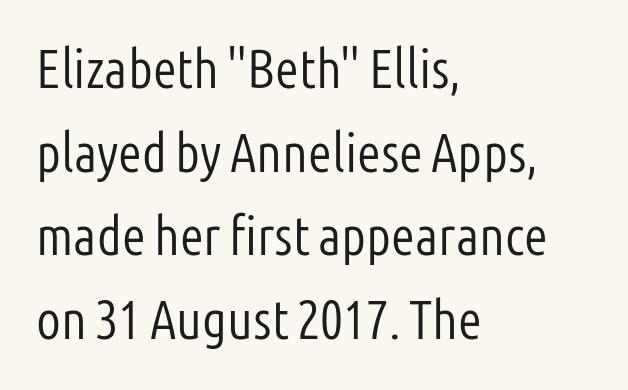
The image shows 55 px light, condensed sans-serif type, upright; set left-aligned, normal line spacing (1.52x), normal letter spacing, not underlined; low stroke contrast and a medium x-height.
